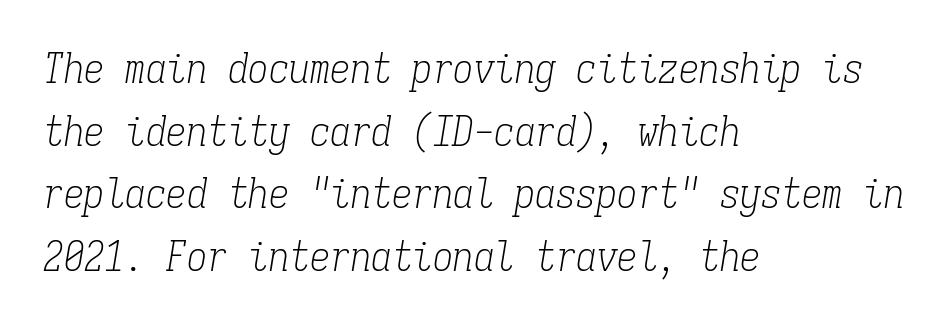
The image shows 41 px light, condensed serif type, italic (leaning right), monospaced; set left-aligned, normal line spacing (1.53x), normal letter spacing, not underlined; low stroke contrast and a medium x-height.
